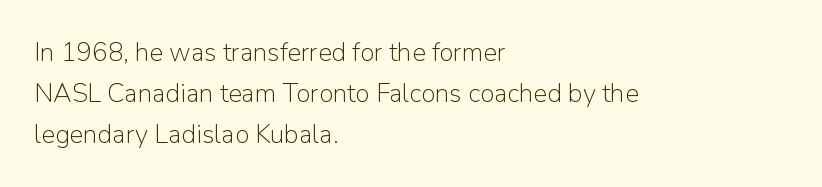
The gap between lines stays unmarked. No extra tracking has been applied to these lines. Does the leading feel generous? No, just average. Short and long lines alike share a common starting point at left.
